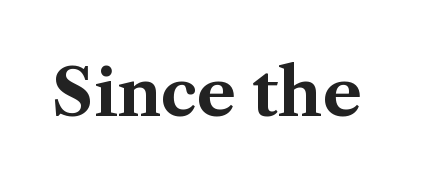
Ordinary non-slanted type is in use. Regarding serifs, this sample has them. The face used here is proportionally spaced, like ordinary book or web type. Nobody drew a line under any word here. I'd describe the lettering as bold — thick and assertive. The gaps between neighbouring characters are ordinary and unremarkable.
